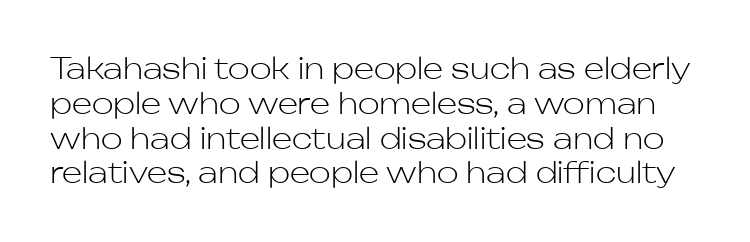
Q: Is the text bold? A: No.
Q: Is the text italic (slanted)? A: No, it is upright.
Q: Is the typeface a serif or a sans-serif typeface? A: Sans-serif.
Q: Is the text underlined? A: No.
Q: Is the spacing between letters normal or unusually wide? A: Normal.
Q: Width (condensed, normal, or wide)? A: Normal.
Q: Stroke contrast? A: Low.
Q: x-height? A: Medium.
Q: Monospaced? A: No.
